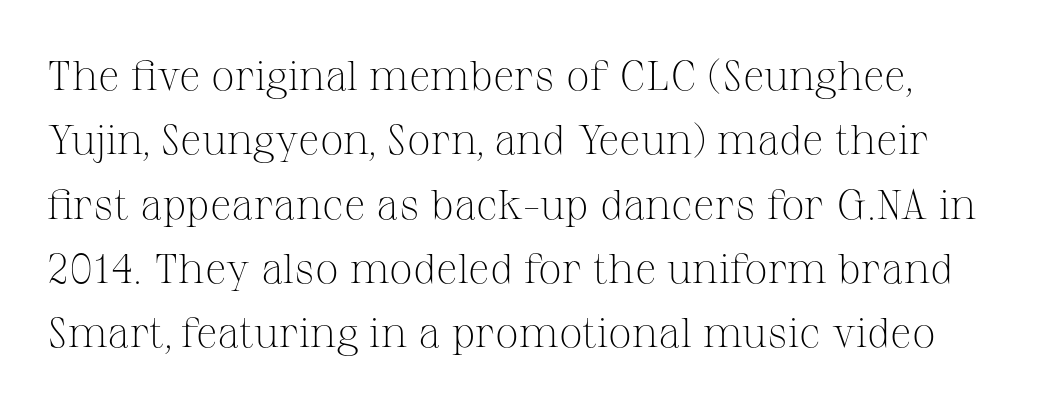
{"serif": "yes", "italic": "no", "bold": "no", "weight": "light", "width": "normal", "stroke_contrast": "medium", "x_height": "medium", "monospaced": "no", "underline": "no", "line_spacing": "normal", "line_spacing_ratio": 1.53, "letter_spacing": "normal", "letter_spacing_em": 0.0, "glyph_px": 42}
